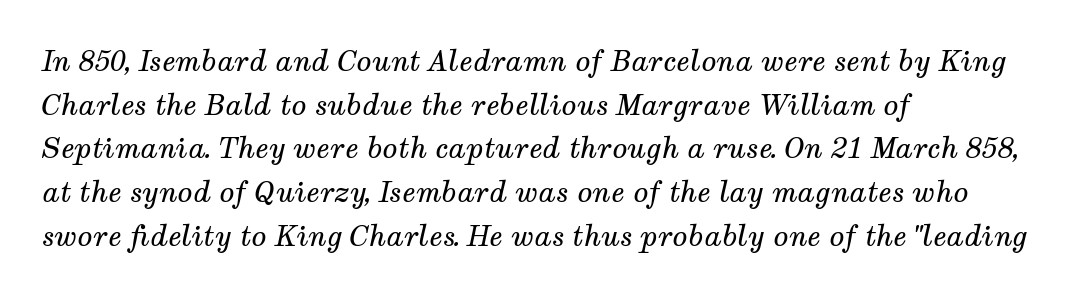
A typesetter would call this proportional, since set widths differ per character. The lines sit at an ordinary, default distance from one another. Is this a sans? No — the strokes have serifs. Short note: letters normally spaced.
